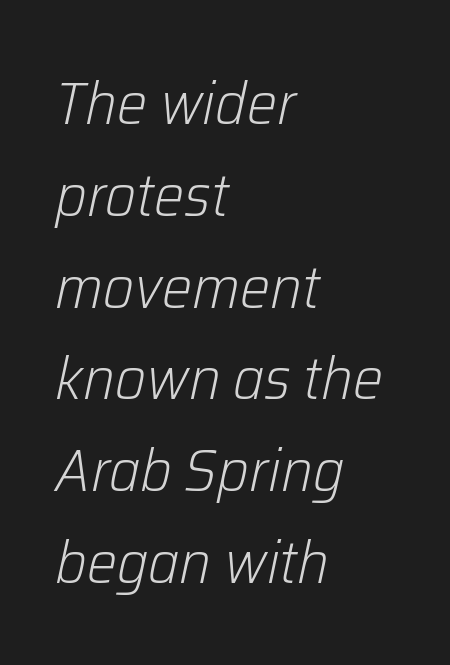
Short note: letters normally spaced. Note the varied advance widths — an 'i' is clearly narrower than an 'm'. Think standard paragraph weight, or any step lighter than that. Vertically, the passage feels balanced, rows spaced as you'd expect.
